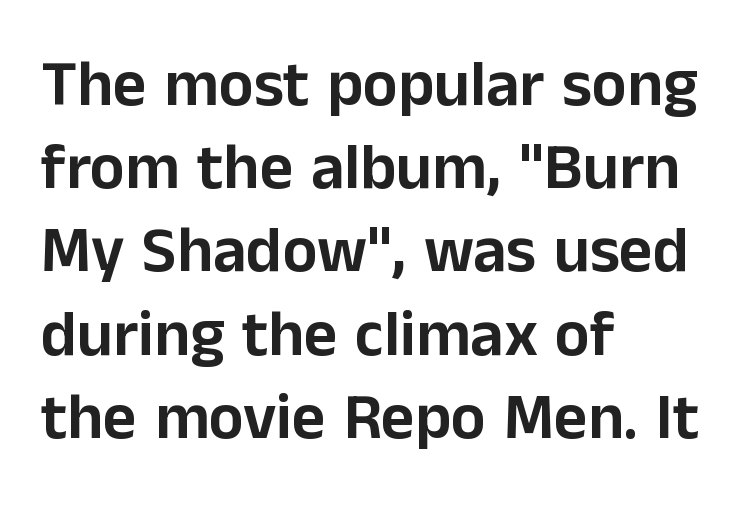
Every stem runs plumb, perpendicular to the baseline. There is no visible air inserted between adjacent glyphs. Just letters on the line, the space beneath them empty. Baseline-to-baseline distance is the conventional proportion of letter height. The rendering anchors every line to the left-hand side. Nothing sits at the stroke ends, so this counts as sans-serif.
